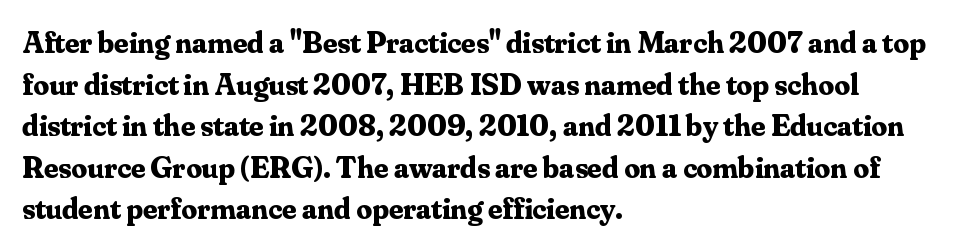
Q: Is the text bold? A: Yes.
Q: Is the text italic (slanted)? A: No, it is upright.
Q: Is the typeface a serif or a sans-serif typeface? A: Serif.
Q: Is the text underlined? A: No.
Q: How is the paragraph aligned? A: Left-aligned.
Q: Is the spacing between letters normal or unusually wide? A: Normal.
Q: Is the spacing between lines tight, normal or loose? A: Normal.
Q: Width (condensed, normal, or wide)? A: Normal.
Q: Stroke contrast? A: Medium.
Q: x-height? A: Small.
Q: Monospaced? A: No.
